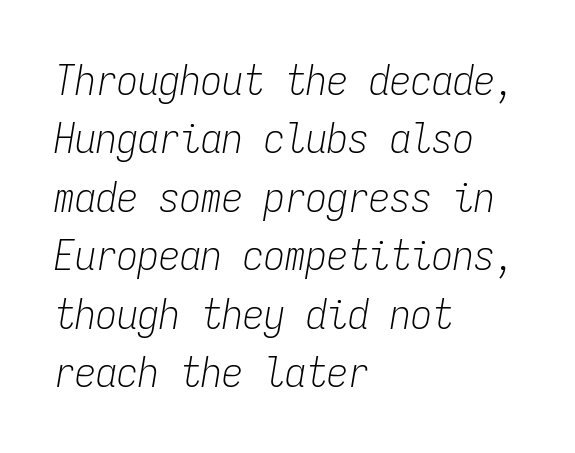
Q: Is the text bold? A: No.
Q: Is the text italic (slanted)? A: Yes, it leans right by about 9 degrees.
Q: Is the text underlined? A: No.
Q: How is the paragraph aligned? A: Left-aligned.
Q: Is the spacing between letters normal or unusually wide? A: Normal.
Q: Is the spacing between lines tight, normal or loose? A: Normal.
Q: Width (condensed, normal, or wide)? A: Condensed.
Q: Stroke contrast? A: Low.
Q: x-height? A: Medium.
Q: Monospaced? A: Yes.
